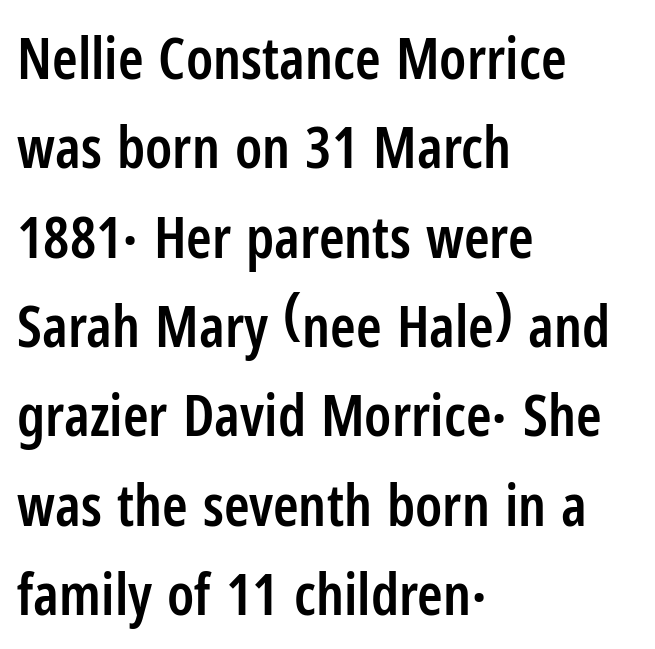
Q: Is the text bold? A: Semi-bold.
Q: Is the text italic (slanted)? A: No, it is upright.
Q: Is the typeface a serif or a sans-serif typeface? A: Sans-serif.
Q: Is the text underlined? A: No.
Q: How is the paragraph aligned? A: Left-aligned.
Q: Is the spacing between letters normal or unusually wide? A: Normal.
Q: Is the spacing between lines tight, normal or loose? A: Normal.
Q: Width (condensed, normal, or wide)? A: Condensed.
Q: Stroke contrast? A: Low.
Q: x-height? A: Medium.
Q: Monospaced? A: No.
